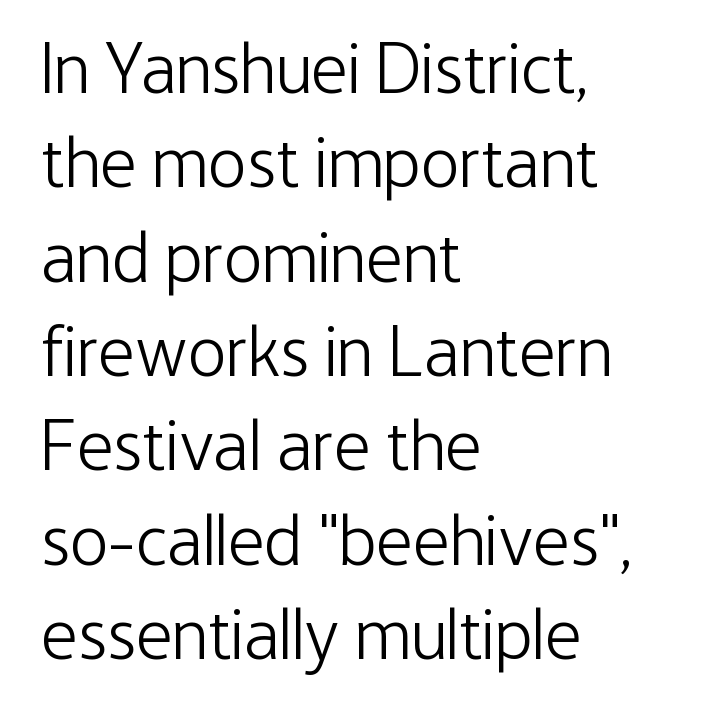
The image shows 72 px light, condensed sans-serif type, upright; set left-aligned, normal line spacing (1.31x), normal letter spacing, not underlined; low stroke contrast and a medium x-height.
